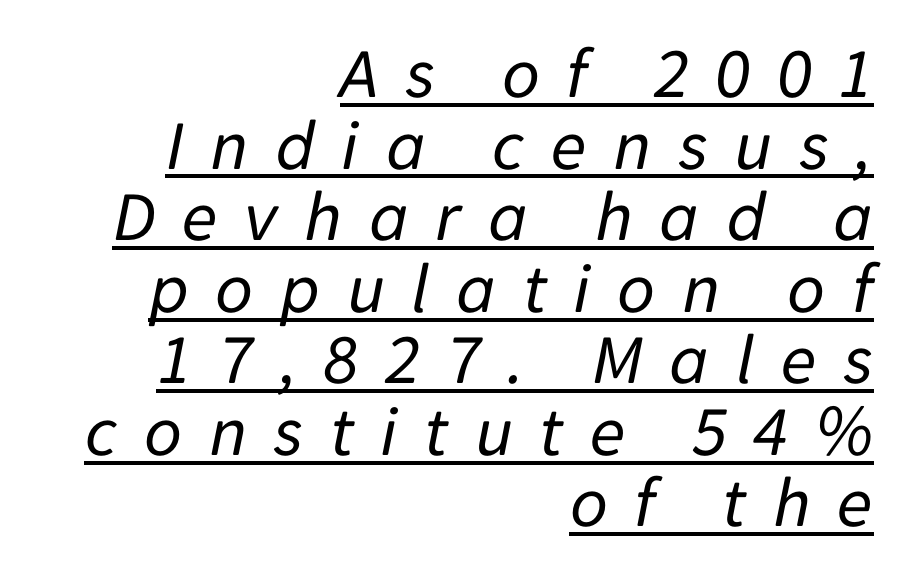
The image shows 73 px regular-weight type, italic (leaning right); set right-aligned, tight line spacing (0.98x), unusually wide letter spacing (+0.36 em), underlined; low stroke contrast and a medium x-height.
